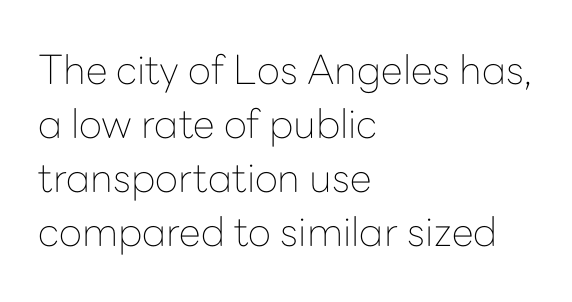
Tracking value appears to be zero — textbook default spacing. Spacing verdict: proportional, widths tailored to each character. The strip under each line holds only bare page. Letterform terminals end flat and unadorned throughout the passage. The paragraph has a hard left edge and a soft right edge. Normally led — the rows are evenly, conventionally spaced.
